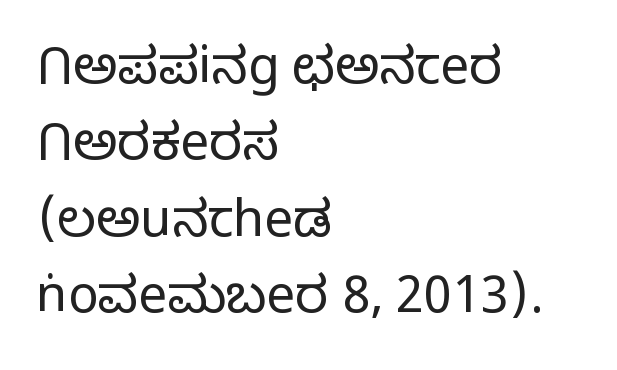
{"serif": "no", "italic": "no", "bold": "no", "weight": "light", "width": "normal", "stroke_contrast": "low", "x_height": "medium", "monospaced": "no", "underline": "no", "align": "left", "line_spacing": "normal", "line_spacing_ratio": 1.5, "letter_spacing": "normal", "letter_spacing_em": 0.0, "glyph_px": 51}
